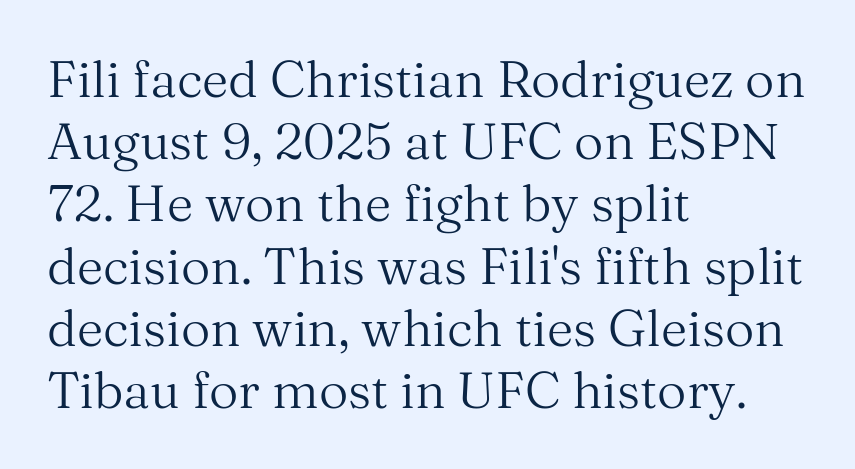
The image shows 51 px regular-weight serif type, upright; set left-aligned, line spacing 1.22x, normal letter spacing, not underlined; medium stroke contrast and a medium x-height.
